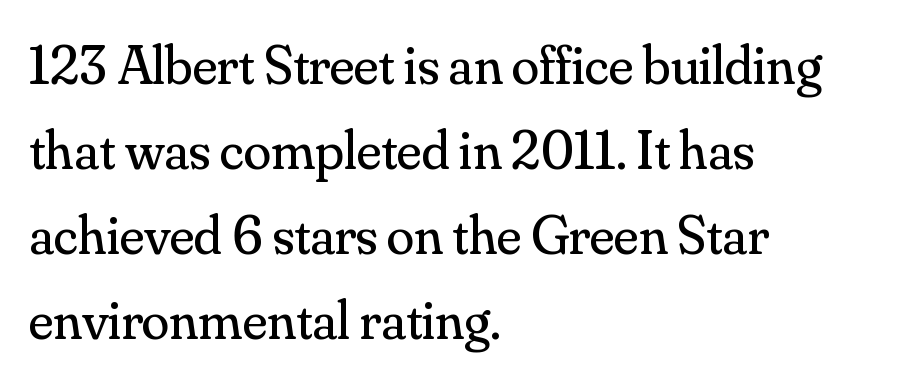
Q: Is the text bold? A: No.
Q: Is the text italic (slanted)? A: No, it is upright.
Q: Is the typeface a serif or a sans-serif typeface? A: Serif.
Q: Is the text underlined? A: No.
Q: How is the paragraph aligned? A: Left-aligned.
Q: Is the spacing between letters normal or unusually wide? A: Normal.
Q: Is the spacing between lines tight, normal or loose? A: Normal.
Q: Width (condensed, normal, or wide)? A: Normal.
Q: Stroke contrast? A: Medium.
Q: x-height? A: Small.
Q: Monospaced? A: No.
